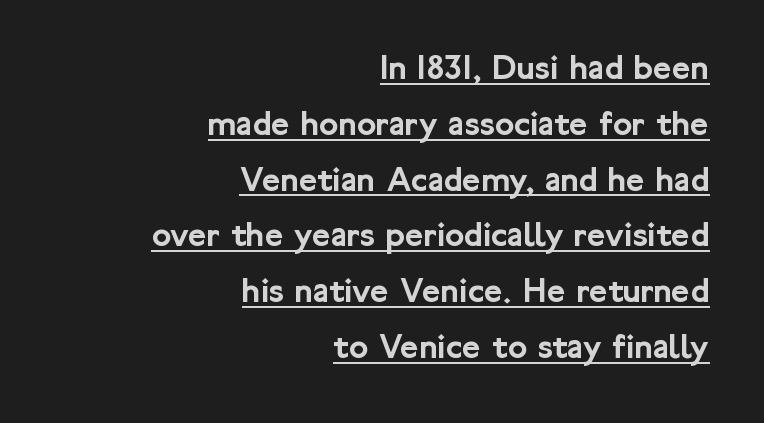
{"serif": "no", "italic": "no", "width": "normal", "stroke_contrast": "low", "x_height": "medium", "monospaced": "no", "underline": "yes", "align": "right", "line_spacing": "normal", "line_spacing_ratio": 1.55, "letter_spacing": "normal", "letter_spacing_em": 0.0, "glyph_px": 36}
